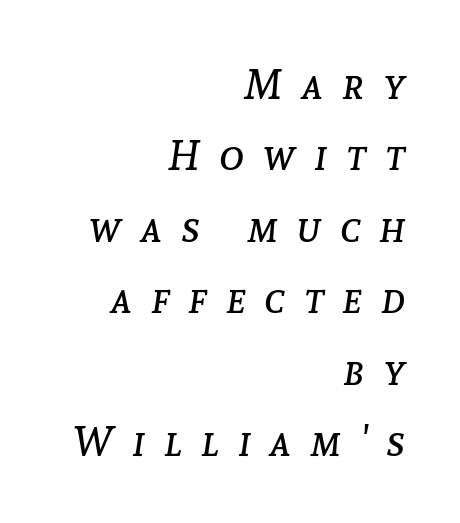
Q: Is the text bold? A: No.
Q: Is the text italic (slanted)? A: Yes, it leans right by about 8 degrees.
Q: Is the text underlined? A: No.
Q: How is the paragraph aligned? A: Right-aligned.
Q: Is the spacing between letters normal or unusually wide? A: Unusually wide.
Q: Is the spacing between lines tight, normal or loose? A: Normal.
Q: Width (condensed, normal, or wide)? A: Normal.
Q: Stroke contrast? A: Low.
Q: x-height? A: Medium.
Q: Monospaced? A: No.
